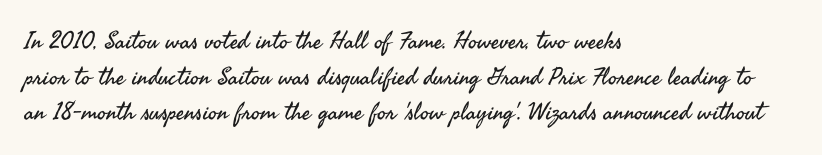
Q: Is the text bold? A: No.
Q: Is the text italic (slanted)? A: Yes.
Q: Is the text underlined? A: No.
Q: How is the paragraph aligned? A: Left-aligned.
Q: Is the spacing between letters normal or unusually wide? A: Normal.
Q: Is the spacing between lines tight, normal or loose? A: Normal.
